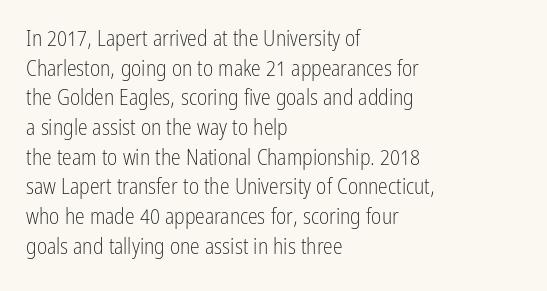
Unmarked baselines from the first word to the last. The designer left line spacing at the default. The rendering anchors every line to the left-hand side. The gaps between neighbouring characters are ordinary and unremarkable. The type sits square on the baseline with zero lean.
